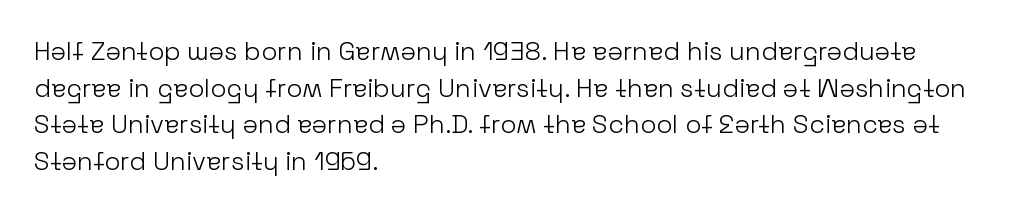
{"italic": "no", "bold": "no", "underline": "no", "align": "left", "line_spacing": "normal", "line_spacing_ratio": 1.41, "letter_spacing": "normal", "letter_spacing_em": 0.0, "glyph_px": 26}
